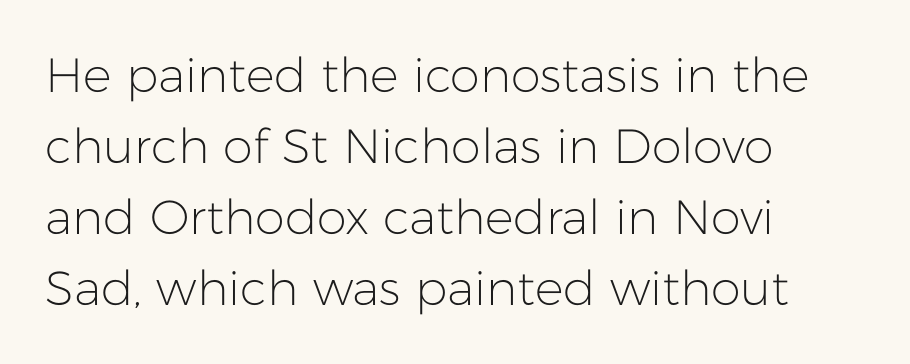
Q: Is the text bold? A: No.
Q: Is the text italic (slanted)? A: No, it is upright.
Q: Is the typeface a serif or a sans-serif typeface? A: Sans-serif.
Q: Is the text underlined? A: No.
Q: How is the paragraph aligned? A: Left-aligned.
Q: Is the spacing between letters normal or unusually wide? A: Normal.
Q: Is the spacing between lines tight, normal or loose? A: Normal.
Q: Width (condensed, normal, or wide)? A: Normal.
Q: Stroke contrast? A: Low.
Q: x-height? A: Medium.
Q: Monospaced? A: No.
